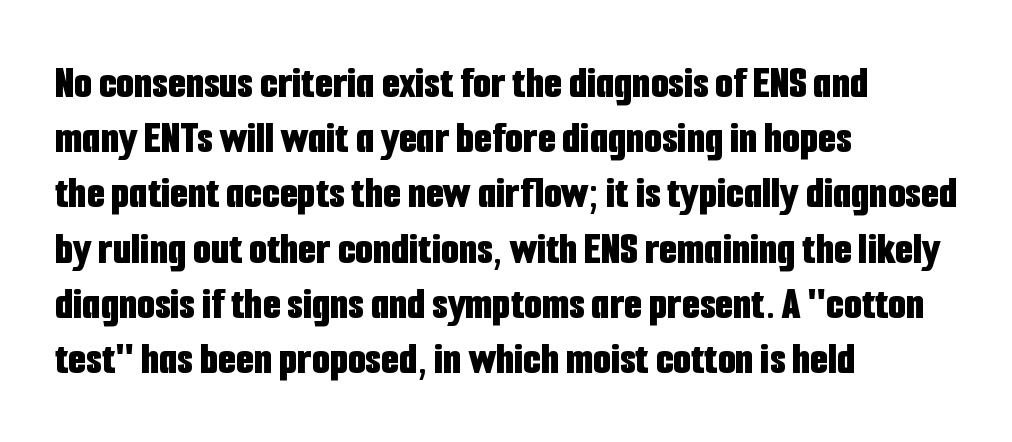
The image shows 46 px bold, condensed sans-serif type, upright; set left-aligned, line spacing 1.2x, normal letter spacing, not underlined; low stroke contrast and a medium x-height.
